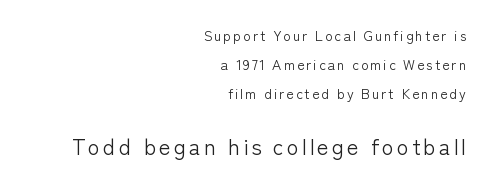
The image shows 22 px text type, upright; set right-aligned, loose line spacing (2.07x), not underlined; the second (bottom) block is 1.57x larger.
